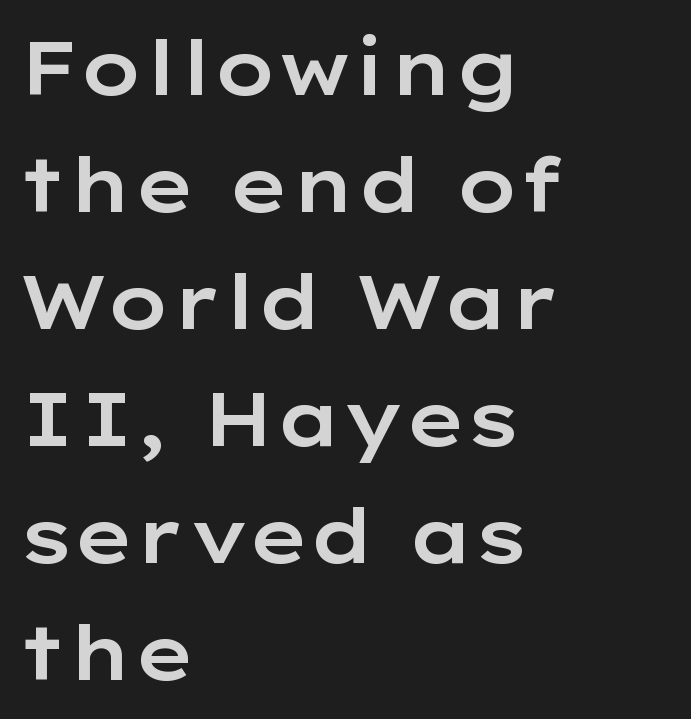
The image shows 76 px wide sans-serif type, upright; set left-aligned, normal line spacing (1.54x), normal letter spacing, not underlined; low stroke contrast and a medium x-height.
